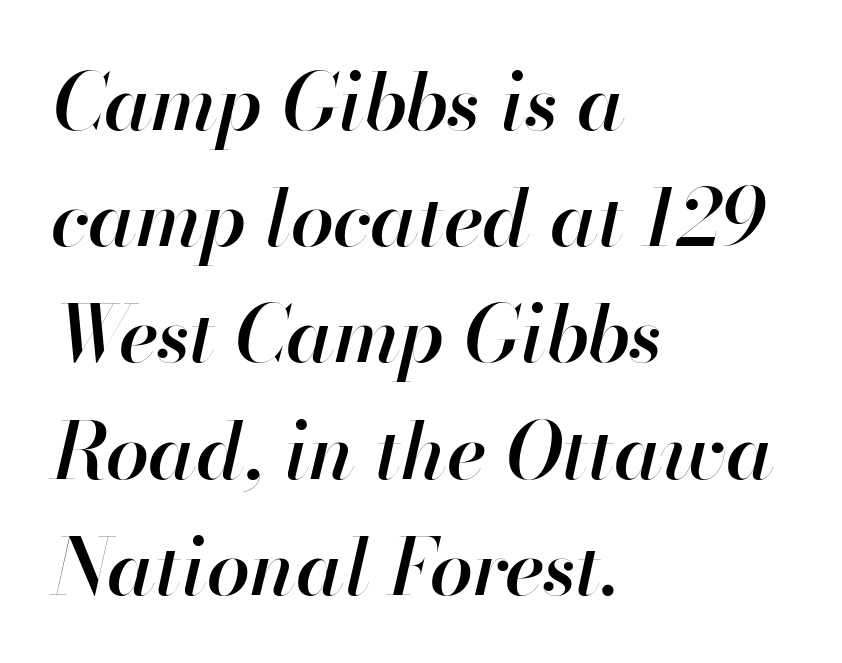
{"italic": "yes", "lean": "right", "slant_degrees": 13, "bold": "semi", "weight": "semibold", "width": "normal", "stroke_contrast": "high", "x_height": "small", "monospaced": "no", "underline": "no", "align": "left", "line_spacing": "normal", "line_spacing_ratio": 1.49, "letter_spacing": "normal", "letter_spacing_em": 0.0, "glyph_px": 78}
